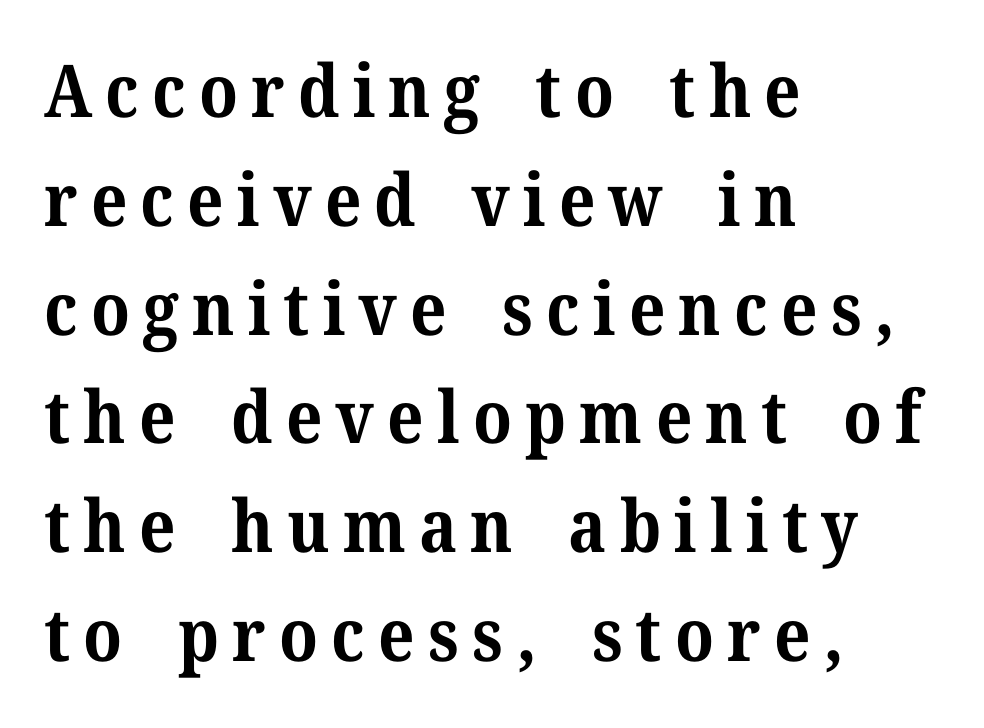
Regarding leading, the lines here are spaced in the standard way. A clean baseline with only descenders dipping below it. Posture: upright roman. Alignment: flush left. This is heavy type, rendered in bold.
